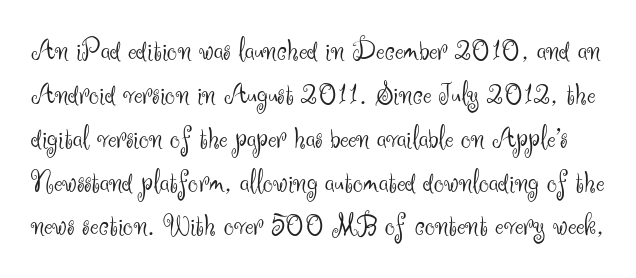
Q: Is the text bold? A: No.
Q: Is the text italic (slanted)? A: No, it is upright.
Q: Is the typeface a serif or a sans-serif typeface? A: Sans-serif.
Q: Is the text underlined? A: No.
Q: Is the spacing between letters normal or unusually wide? A: Normal.
Q: Is the spacing between lines tight, normal or loose? A: Normal.
Q: Width (condensed, normal, or wide)? A: Normal.
Q: Stroke contrast? A: Medium.
Q: x-height? A: Small.
Q: Monospaced? A: No.
